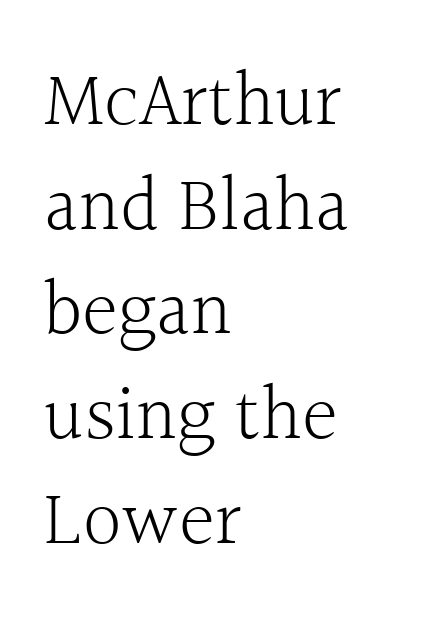
The block of text has a typical density, with ordinary space between rows. Where is the straight margin? On the left. Just letters on the line, the space beneath them empty. These lines are composed in type with serifs.
